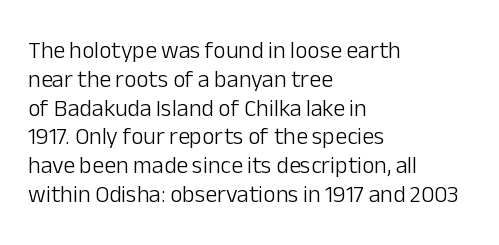
{"italic": "no", "bold": "no", "underline": "no", "align": "left", "line_spacing_ratio": 1.2, "letter_spacing": "normal", "letter_spacing_em": 0.0, "glyph_px": 24}
